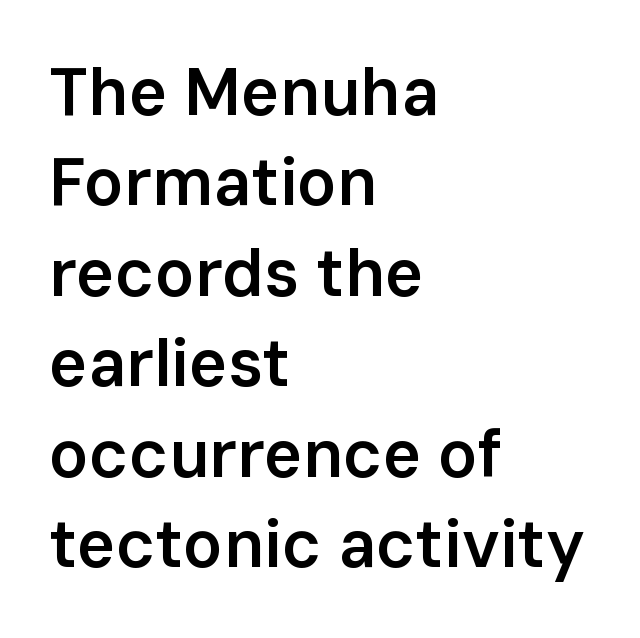
Is this a sans? Yes — the strokes have no serifs. How would I describe the line gaps? Plain and ordinary. Each letter keeps its own natural width here, so spacing adapts to shape. Compared with a centered layout, this one pins lines to the left instead.
